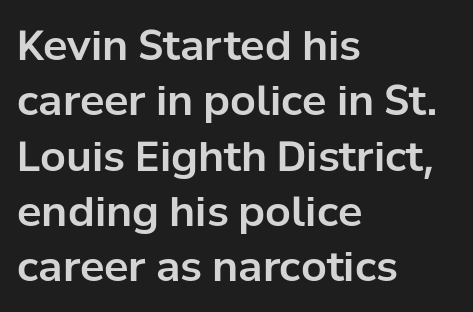
You could call the tracking neutral — neither tight nor loose. Proportional: the letters do not fall into vertical columns. The rendering uses a moderate line-height, typical for paragraphs. Where is the straight margin? On the left. Italic: no, the glyphs are upright roman.
